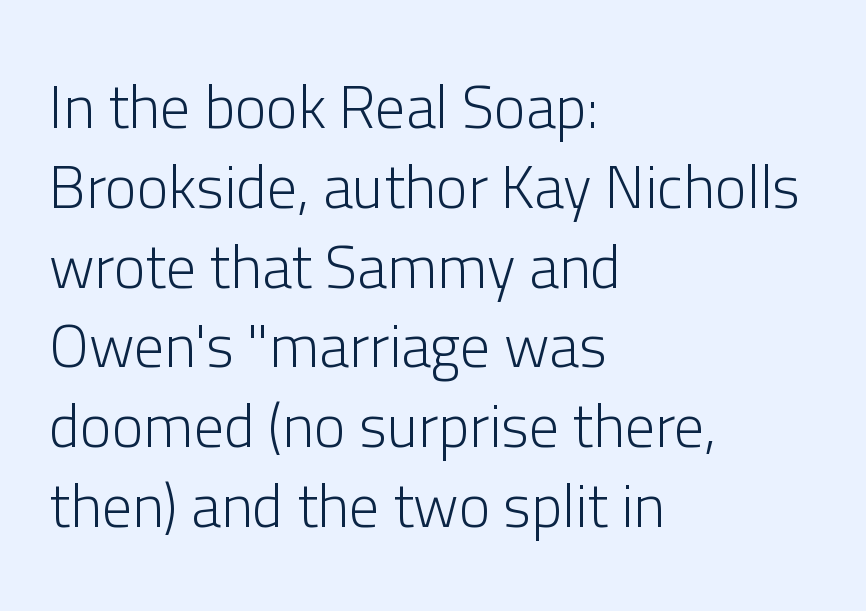
{"serif": "no", "italic": "no", "bold": "no", "weight": "light", "width": "normal", "stroke_contrast": "low", "x_height": "medium", "monospaced": "no", "underline": "no", "align": "left", "line_spacing": "normal", "line_spacing_ratio": 1.33, "letter_spacing": "normal", "letter_spacing_em": 0.0, "glyph_px": 60}
